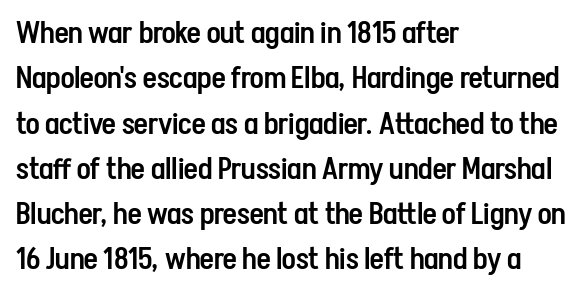
Q: Is the text bold? A: Semi-bold.
Q: Is the text italic (slanted)? A: No, it is upright.
Q: Is the typeface a serif or a sans-serif typeface? A: Sans-serif.
Q: Is the text underlined? A: No.
Q: How is the paragraph aligned? A: Left-aligned.
Q: Is the spacing between letters normal or unusually wide? A: Normal.
Q: Is the spacing between lines tight, normal or loose? A: Normal.
Q: Width (condensed, normal, or wide)? A: Condensed.
Q: Stroke contrast? A: Low.
Q: x-height? A: Medium.
Q: Monospaced? A: No.
